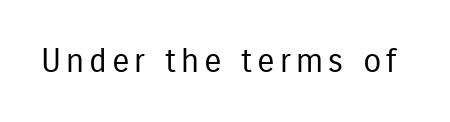
The letters advance in unequal steps, a hallmark of proportional type. The face used here is a sans, in the tradition of grotesques and geometrics. A roman cut, with each character standing at attention. Stroke thickness stays within the range of a standard reading face or lighter. Beneath every word, the page is bare.
